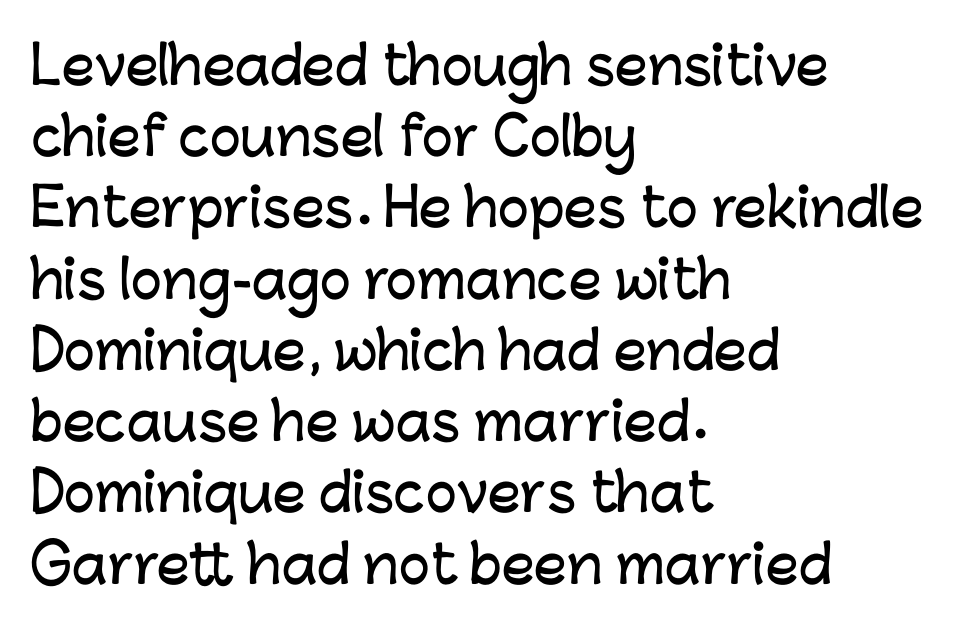
The image shows 52 px sans-serif type, upright; set left-aligned, normal line spacing (1.37x), normal letter spacing, not underlined; low stroke contrast and a medium x-height.
